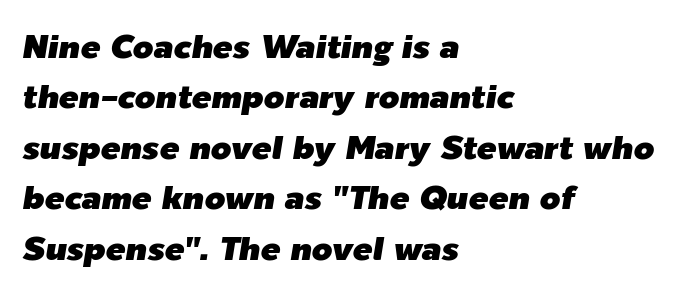
Q: Is the text italic (slanted)? A: Yes, it leans right by about 9 degrees.
Q: Is the text underlined? A: No.
Q: How is the paragraph aligned? A: Left-aligned.
Q: Is the spacing between letters normal or unusually wide? A: Normal.
Q: Is the spacing between lines tight, normal or loose? A: Normal.
Q: Width (condensed, normal, or wide)? A: Normal.
Q: Stroke contrast? A: Low.
Q: x-height? A: Medium.
Q: Monospaced? A: No.
